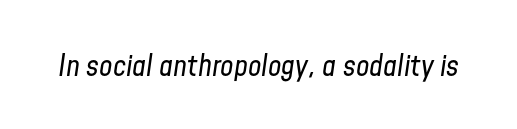
Q: Is the text bold? A: No.
Q: Is the text italic (slanted)? A: Yes, it leans right by about 8 degrees.
Q: Is the text underlined? A: No.
Q: Is the spacing between letters normal or unusually wide? A: Normal.
Q: Width (condensed, normal, or wide)? A: Condensed.
Q: Stroke contrast? A: Low.
Q: x-height? A: Medium.
Q: Monospaced? A: No.
